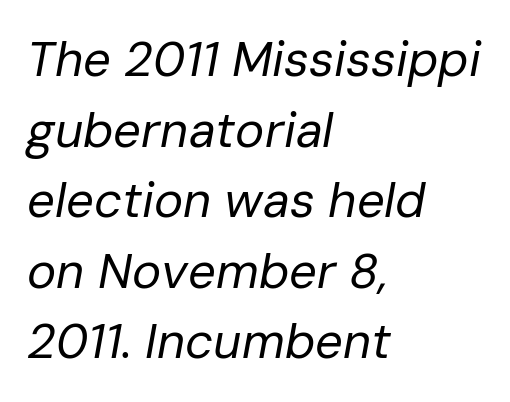
Do the characters align in a grid? No, the font is proportional. Between one letter and the next there's only the usual sliver of space. This is oblique type, the kind used for emphasis or titles. Where is the straight margin? On the left. If you measured baseline to baseline, you'd find a middling distance. Weight: not bold — regular or lighter.
